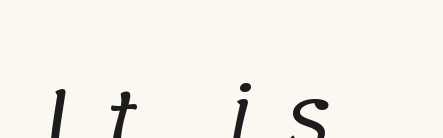
The image shows 76 px regular-weight sans-serif type; set unusually wide letter spacing (+0.42 em), underlined; low stroke contrast and a large x-height.
